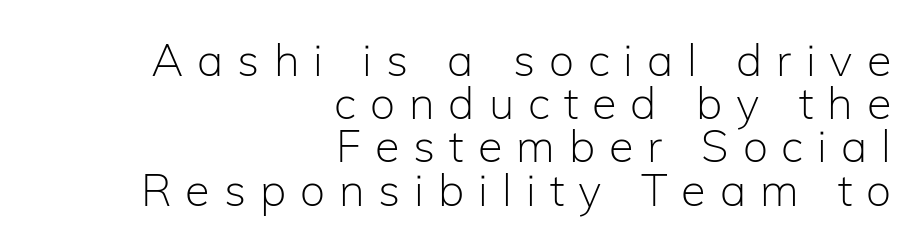
Q: Is the text bold? A: No.
Q: Is the text italic (slanted)? A: No, it is upright.
Q: Is the typeface a serif or a sans-serif typeface? A: Sans-serif.
Q: Is the text underlined? A: No.
Q: How is the paragraph aligned? A: Right-aligned.
Q: Is the spacing between letters normal or unusually wide? A: Unusually wide.
Q: Is the spacing between lines tight, normal or loose? A: Tight.
Q: Width (condensed, normal, or wide)? A: Normal.
Q: Stroke contrast? A: Low.
Q: x-height? A: Medium.
Q: Monospaced? A: No.
